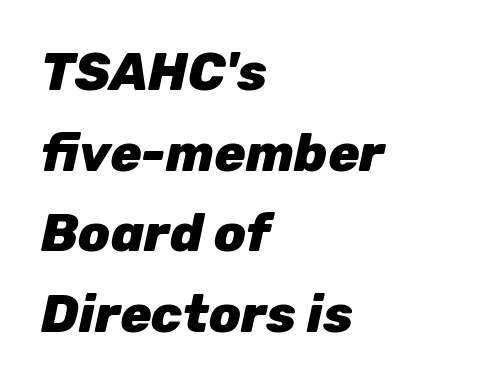
{"italic": "yes", "lean": "right", "slant_degrees": 12, "bold": "yes", "weight": "heavy", "width": "normal", "stroke_contrast": "low", "x_height": "medium", "monospaced": "no", "underline": "no", "align": "left", "line_spacing": "normal", "line_spacing_ratio": 1.55, "letter_spacing": "normal", "letter_spacing_em": 0.0, "glyph_px": 52}
